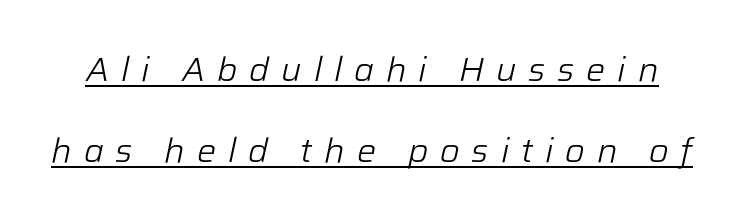
The image shows 34 px light type, italic (leaning right); set loose line spacing (2.38x), unusually wide letter spacing (+0.35 em), underlined; low stroke contrast and a medium x-height.
